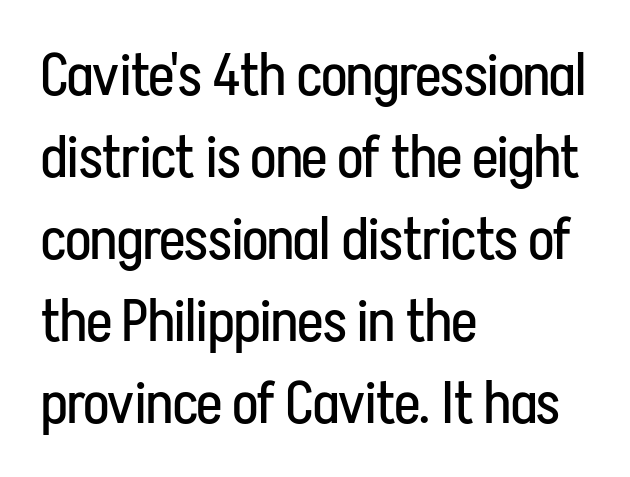
The image shows 59 px regular-weight, condensed sans-serif type, upright; set left-aligned, normal line spacing (1.39x), normal letter spacing, not underlined; low stroke contrast and a medium x-height.
